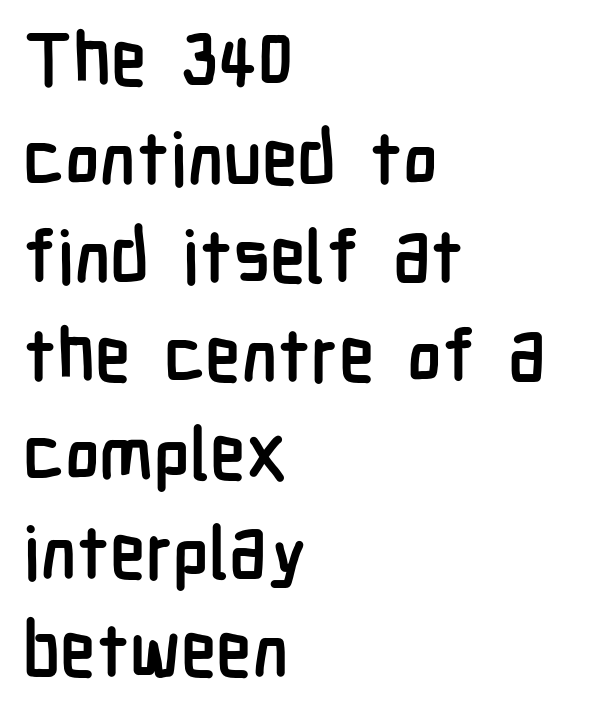
This sample keeps an unexceptional amount of space between lines. You could call the tracking neutral — neither tight nor loose. A typesetter would call this proportional, since set widths differ per character. Visually the block forms a straight wall on the left and a jagged coastline on the right. In terms of weight, the rendering is a true, heavy bold. This sample uses an upright cut, with every glyph sitting square on the baseline.
